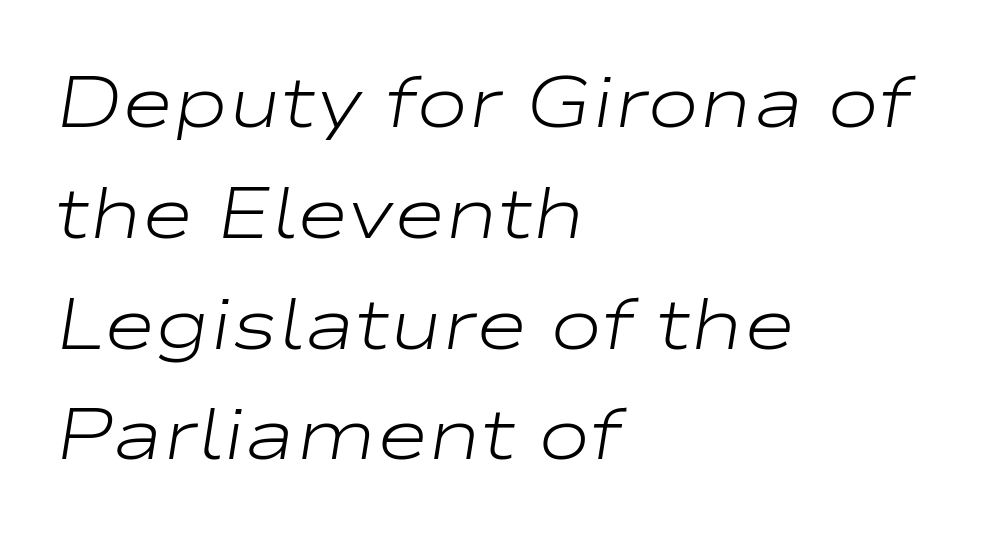
The image shows 71 px light, wide type, italic (leaning right); set left-aligned, normal line spacing (1.56x), normal letter spacing, not underlined; low stroke contrast and a medium x-height.
